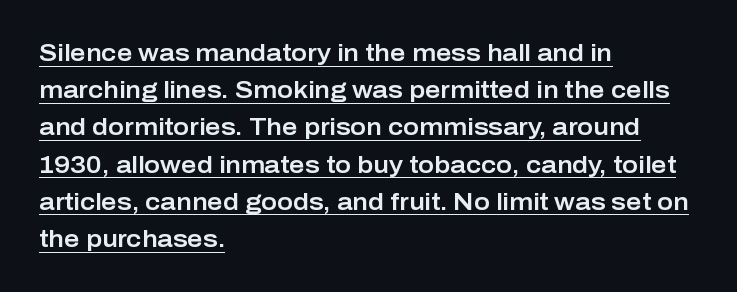
The typesetter has applied underlining to the passage shown. Every stem runs plumb, perpendicular to the baseline. The line texture is even and compact thanks to regular tracking. Line beginnings align vertically; line endings do not. Horizontal bands of white between lines are of average thickness.
